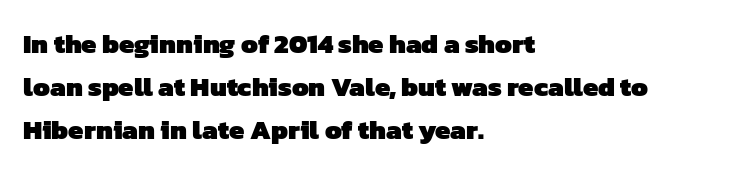
This rendering uses left alignment, leaving the right contour irregular. The foot of each line stays bare and open. Baseline-to-baseline distance is the conventional proportion of letter height. Default kerning and tracking; the words read as compact shapes. In terms of weight, the rendering is a true, heavy bold.
